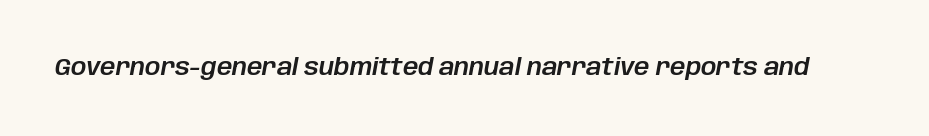
In terms of letterspacing, this is plain default setting. No word sits above an underline. The typography opts for an oblique posture over an upright one.
